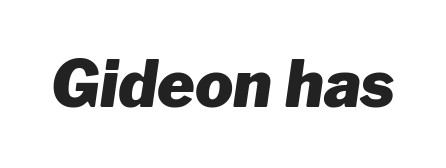
Pretty heavy lettering here — definitely bold. The strip under each line holds only bare page. There is no visible air inserted between adjacent glyphs. Character widths vary here, with narrow letters taking less room than wide ones. Style check: oblique.
